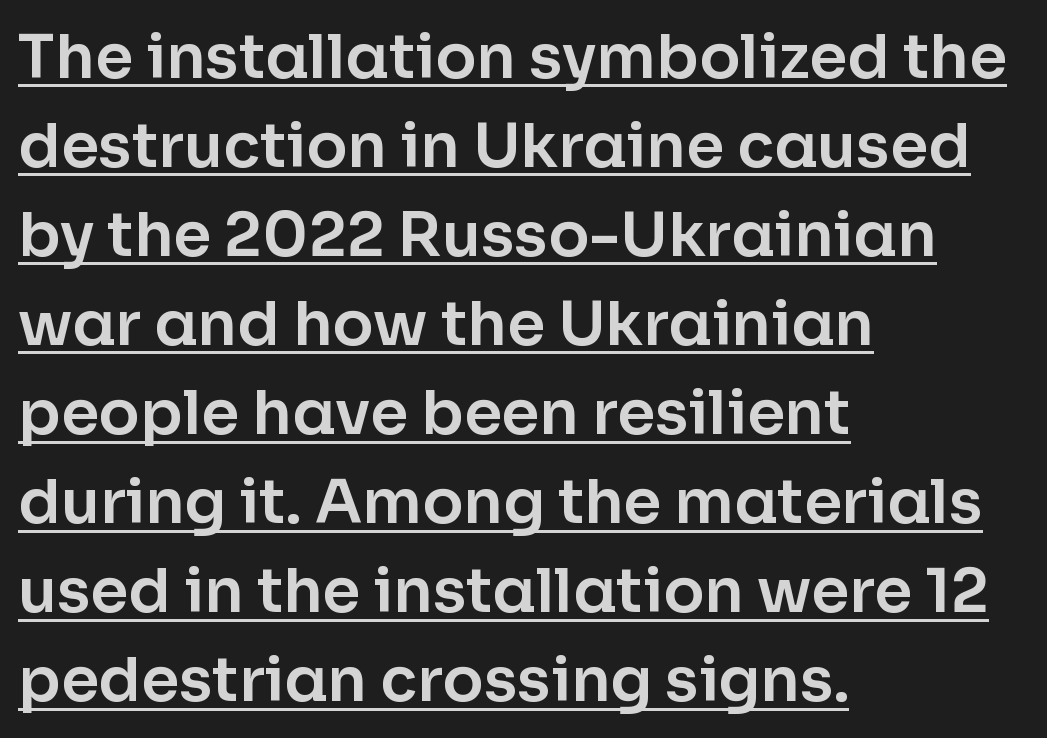
Q: Is the text italic (slanted)? A: No, it is upright.
Q: Is the typeface a serif or a sans-serif typeface? A: Sans-serif.
Q: Is the text underlined? A: Yes.
Q: How is the paragraph aligned? A: Left-aligned.
Q: Is the spacing between letters normal or unusually wide? A: Normal.
Q: Is the spacing between lines tight, normal or loose? A: Normal.
Q: Width (condensed, normal, or wide)? A: Normal.
Q: Stroke contrast? A: Low.
Q: x-height? A: Medium.
Q: Monospaced? A: No.
